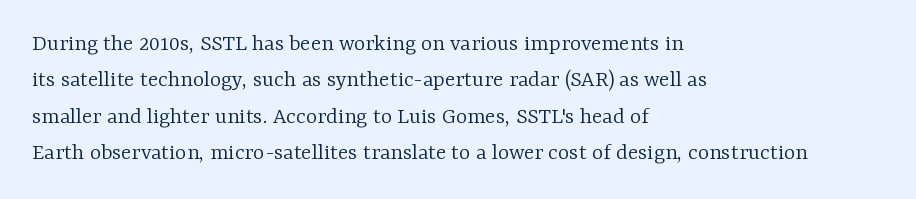
The image shows 24 px text type, upright; set left-aligned, normal line spacing (1.52x), normal letter spacing, not underlined.
